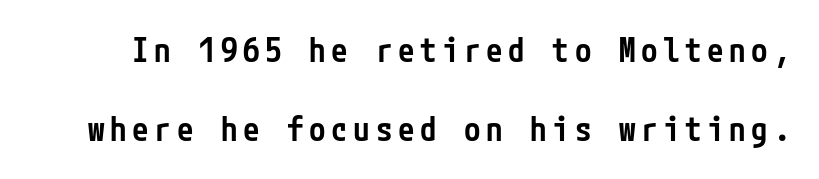
Set as a demibold, roughly 600 on the weight scale. A typesetter would call this leading open, well beyond the default. Does the type have serifs? No, each stem ends abruptly. Quick note: not italic, upright. Unmarked baselines from the first word to the last.
